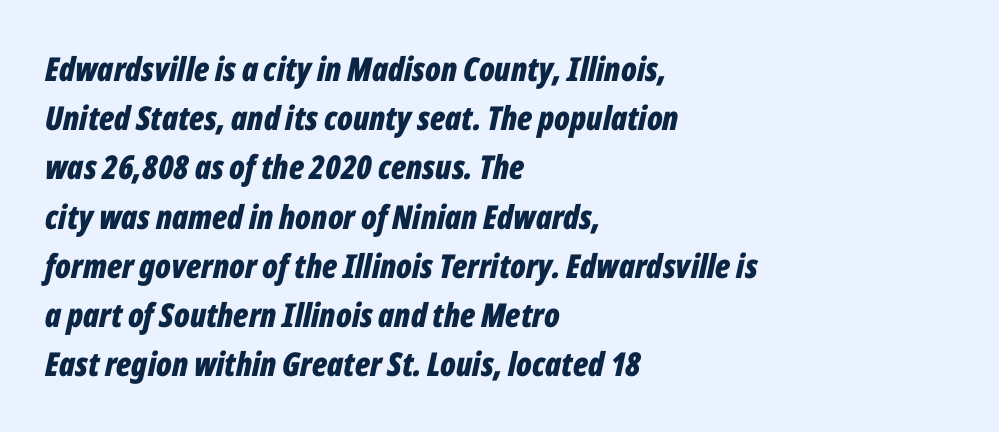
Do the characters align in a grid? No, the font is proportional. Here the glyphs are tracked normally, forming tight word shapes. Has an underline been added? It has not. A classic flush-left, rag-right setting is used for this passage. The glyphs have the mass of a bold cut. There's an unmistakable incline to the writing here.
